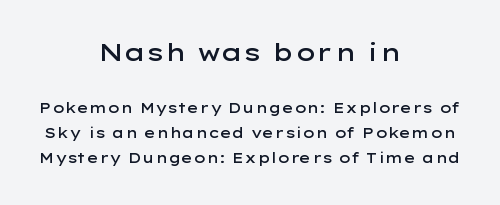
Q: Is the text bold? A: Semi-bold.
Q: Is the text italic (slanted)? A: No, it is upright.
Q: Is the text underlined? A: No.
Q: How is the paragraph aligned? A: Centered.
Q: Is the spacing between letters normal or unusually wide? A: Normal.
Q: Which block of text is set in a larger size, the first (top) or the second (bottom)? A: The first (top) one.
